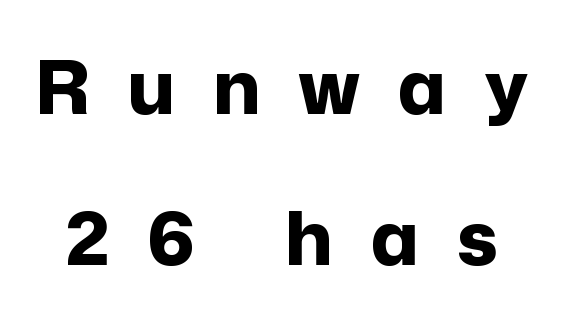
Is there any slant? The stems are plumb. Heavy-handed strokes throughout: this text is bold. The type family on display is of the sans-serif kind. Quick note: underline off. Quick note: interline space is abundant.
